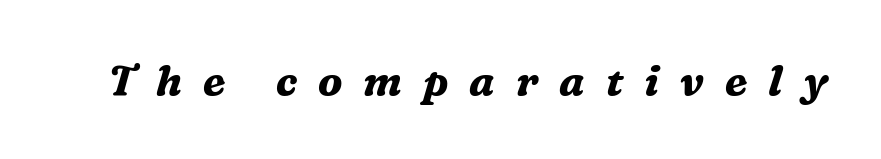
{"serif": "yes", "italic": "yes", "lean": "right", "slant_degrees": 16, "bold": "yes", "weight": "bold", "width": "normal", "stroke_contrast": "medium", "x_height": "medium", "monospaced": "no", "underline": "no", "letter_spacing": "wide", "letter_spacing_em": 0.5, "glyph_px": 42}
